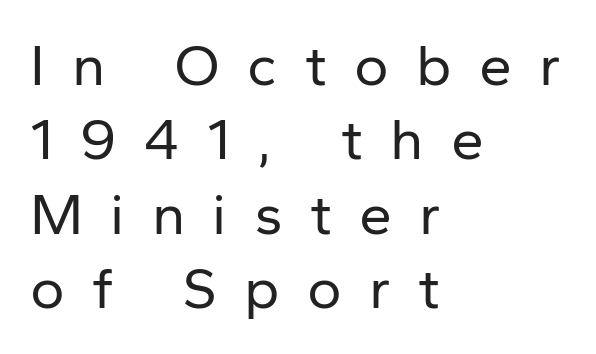
Q: Is the text bold? A: No.
Q: Is the text italic (slanted)? A: No, it is upright.
Q: Is the typeface a serif or a sans-serif typeface? A: Sans-serif.
Q: Is the text underlined? A: No.
Q: How is the paragraph aligned? A: Left-aligned.
Q: Is the spacing between letters normal or unusually wide? A: Unusually wide.
Q: Is the spacing between lines tight, normal or loose? A: Normal.
Q: Width (condensed, normal, or wide)? A: Normal.
Q: Stroke contrast? A: Low.
Q: x-height? A: Medium.
Q: Monospaced? A: No.
